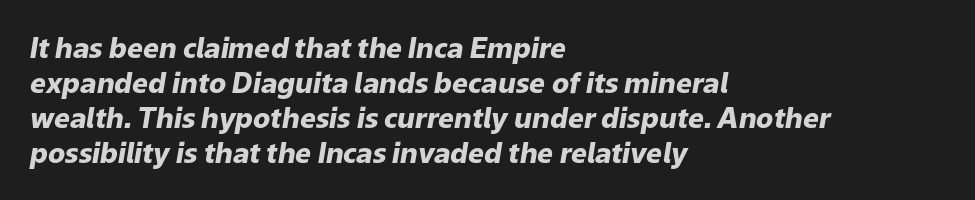
Q: Is the text bold? A: Yes.
Q: Is the text italic (slanted)? A: Yes, it leans right by about 9 degrees.
Q: Is the text underlined? A: No.
Q: How is the paragraph aligned? A: Left-aligned.
Q: Is the spacing between letters normal or unusually wide? A: Normal.
Q: Is the spacing between lines tight, normal or loose? A: Normal.
Q: Width (condensed, normal, or wide)? A: Normal.
Q: Stroke contrast? A: Low.
Q: x-height? A: Medium.
Q: Monospaced? A: No.
